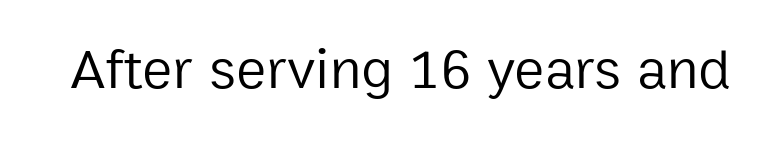
Q: Is the text bold? A: No.
Q: Is the text italic (slanted)? A: No, it is upright.
Q: Is the typeface a serif or a sans-serif typeface? A: Sans-serif.
Q: Is the text underlined? A: No.
Q: Is the spacing between letters normal or unusually wide? A: Normal.
Q: Width (condensed, normal, or wide)? A: Normal.
Q: Stroke contrast? A: Low.
Q: x-height? A: Medium.
Q: Monospaced? A: No.
